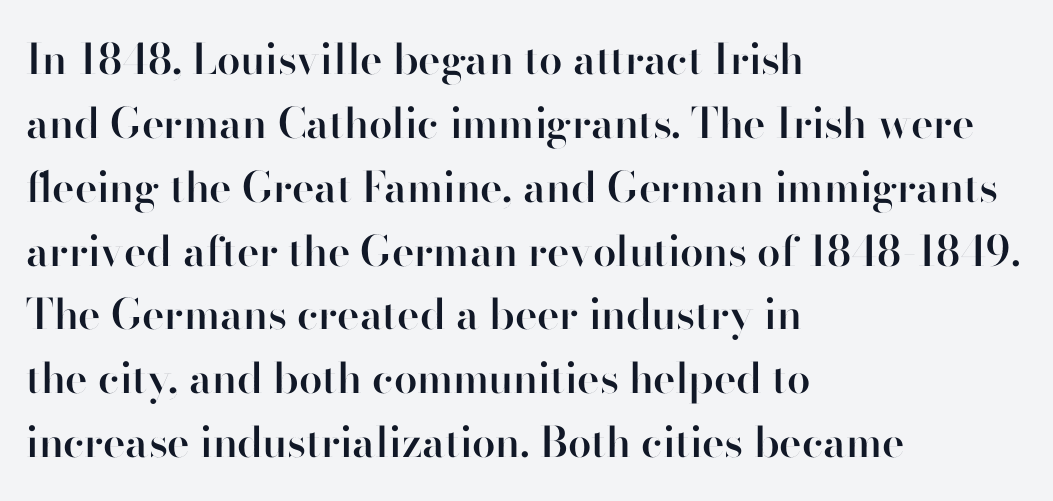
Here the designer chose a conventional face with non-uniform glyph widths. The strip under each line holds only bare page. The rendering anchors every line to the left-hand side. Each new line begins a customary step beneath the previous one. Caption: standard tracking, unaltered. Classification — sans serif.
